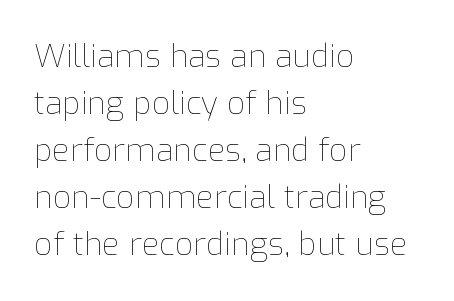
{"italic": "no", "bold": "no", "weight": "thin", "width": "normal", "stroke_contrast": "low", "x_height": "medium", "monospaced": "no", "underline": "no", "align": "left", "line_spacing": "normal", "line_spacing_ratio": 1.47, "letter_spacing": "normal", "letter_spacing_em": 0.0, "glyph_px": 32}
